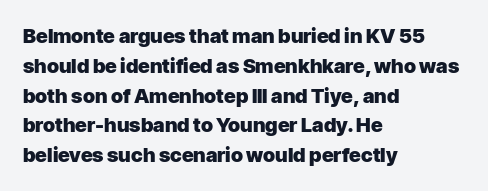
Q: Is the text bold? A: Yes.
Q: Is the text italic (slanted)? A: No, it is upright.
Q: Is the text underlined? A: No.
Q: How is the paragraph aligned? A: Left-aligned.
Q: Is the spacing between letters normal or unusually wide? A: Normal.
Q: Is the spacing between lines tight, normal or loose? A: Normal.
